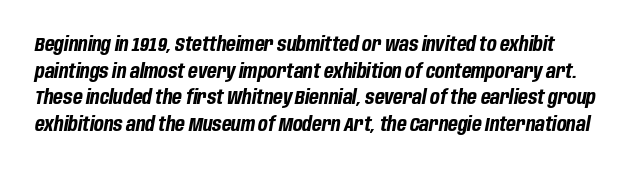
The image shows 20 px bold type, italic (leaning right); set normal line spacing (1.33x), normal letter spacing, not underlined.
